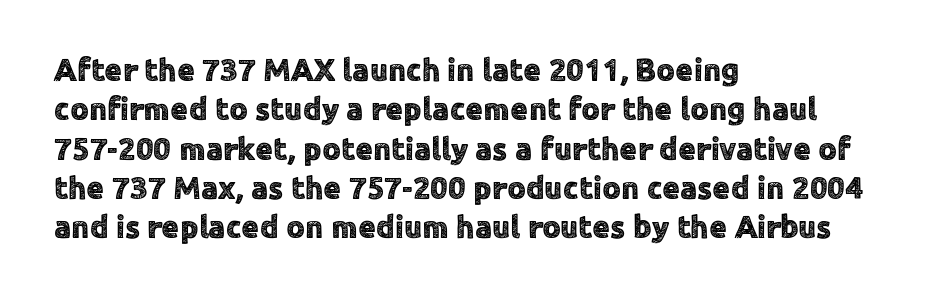
Every row of glyphs begins at an identical x-position on the left. Glyph-to-glyph distance matches everyday printed text. Nothing sits at the stroke ends, so this counts as sans-serif. Rule under the text: the space is simply empty. Note the varied advance widths — an 'i' is clearly narrower than an 'm'. Designer's note — italics off, roman on.
